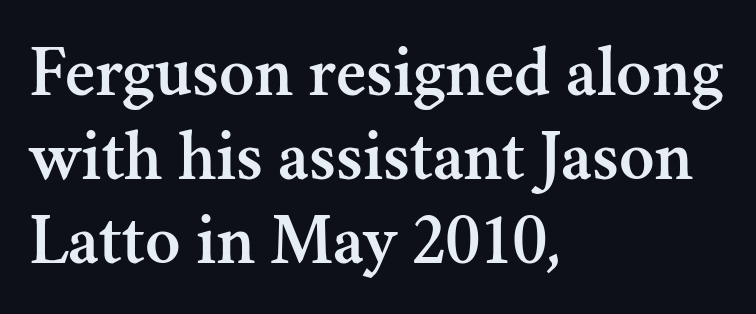
Q: Is the text italic (slanted)? A: No, it is upright.
Q: Is the typeface a serif or a sans-serif typeface? A: Serif.
Q: Is the text underlined? A: No.
Q: How is the paragraph aligned? A: Left-aligned.
Q: Is the spacing between letters normal or unusually wide? A: Normal.
Q: Is the spacing between lines tight, normal or loose? A: Tight.
Q: Width (condensed, normal, or wide)? A: Normal.
Q: Stroke contrast? A: Medium.
Q: x-height? A: Small.
Q: Monospaced? A: No.
